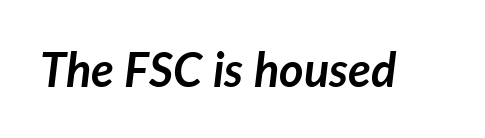
{"italic": "yes", "lean": "right", "slant_degrees": 7, "bold": "yes", "weight": "semibold", "width": "normal", "stroke_contrast": "low", "x_height": "medium", "monospaced": "no", "underline": "no", "letter_spacing": "normal", "letter_spacing_em": 0.0, "glyph_px": 47}
